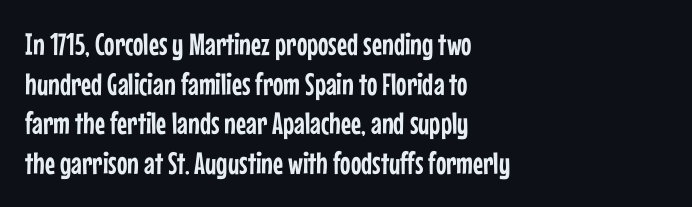
{"serif": "no", "italic": "no", "width": "condensed", "stroke_contrast": "low", "x_height": "medium", "monospaced": "no", "underline": "no", "align": "left", "line_spacing": "normal", "line_spacing_ratio": 1.28, "letter_spacing": "normal", "letter_spacing_em": 0.0, "glyph_px": 31}
